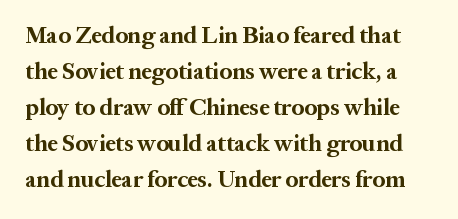
{"italic": "no", "bold": "yes", "underline": "no", "line_spacing": "normal", "line_spacing_ratio": 1.57, "letter_spacing": "normal", "letter_spacing_em": 0.0, "glyph_px": 23}
